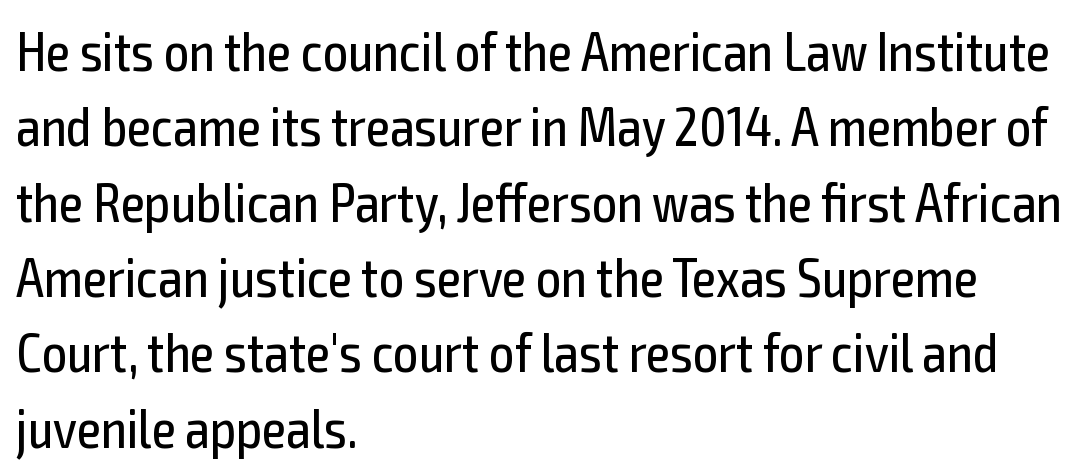
{"serif": "no", "italic": "no", "bold": "no", "weight": "regular", "width": "condensed", "x_height": "medium", "monospaced": "no", "underline": "no", "align": "left", "line_spacing": "normal", "line_spacing_ratio": 1.37, "letter_spacing": "normal", "letter_spacing_em": 0.0, "glyph_px": 55}
